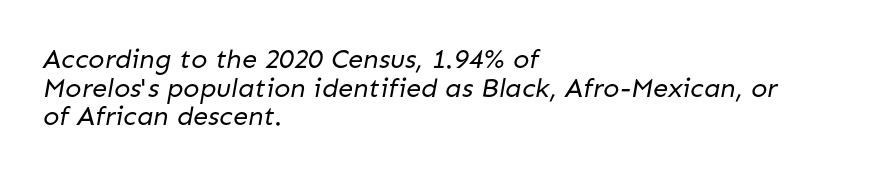
The image shows 27 px text type; set left-aligned, tight line spacing (1.06x), normal letter spacing, not underlined.
